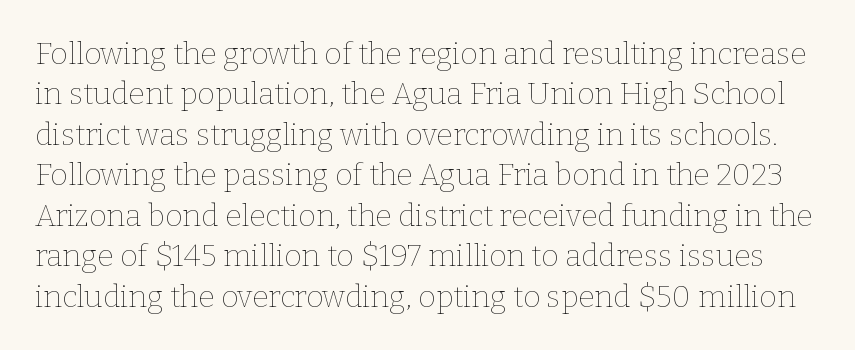
{"italic": "no", "bold": "no", "weight": "thin", "width": "normal", "stroke_contrast": "low", "x_height": "medium", "monospaced": "no", "underline": "no", "line_spacing": "normal", "line_spacing_ratio": 1.35, "letter_spacing": "normal", "letter_spacing_em": 0.0, "glyph_px": 30}
